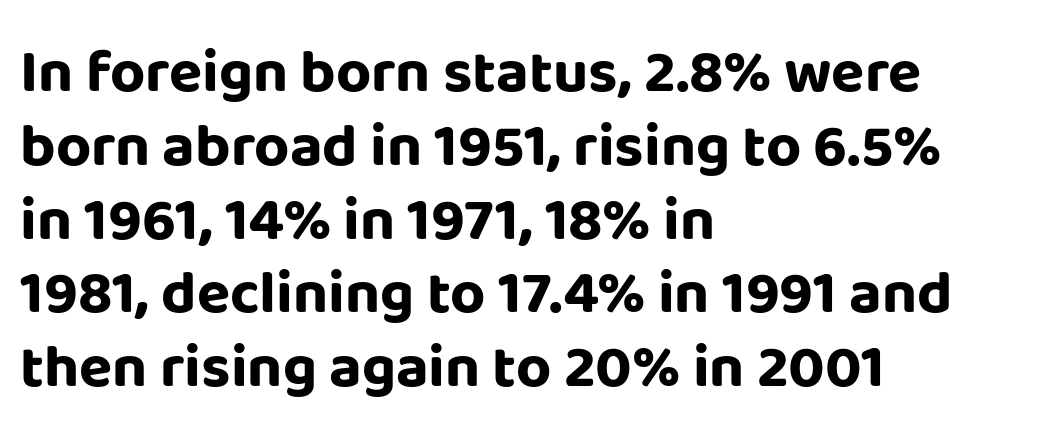
The image shows 61 px bold sans-serif type, upright; set left-aligned, line spacing 1.21x, normal letter spacing, not underlined; low stroke contrast and a large x-height.
